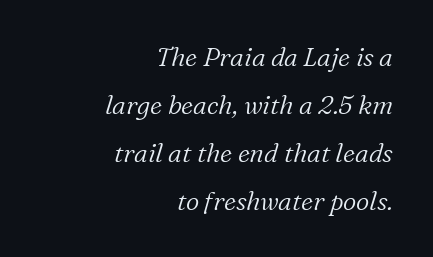
{"italic": "yes", "lean": "right", "slant_degrees": 16, "bold": "no", "underline": "no", "align": "right", "line_spacing_ratio": 1.84, "letter_spacing": "normal", "letter_spacing_em": 0.0, "glyph_px": 26}
